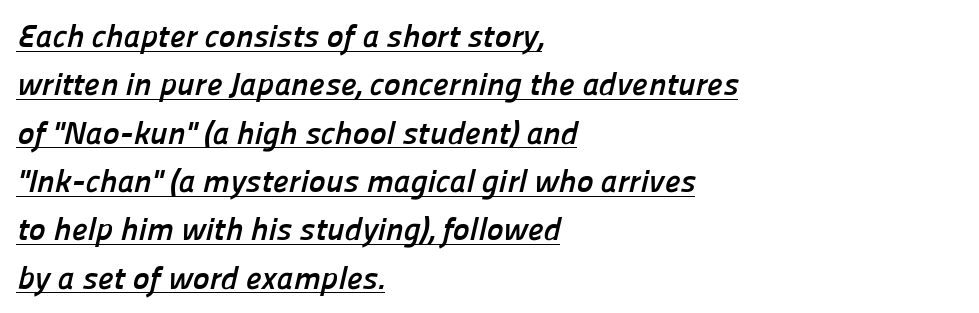
Q: Is the text bold? A: Yes.
Q: Is the typeface a serif or a sans-serif typeface? A: Sans-serif.
Q: Is the text underlined? A: Yes.
Q: How is the paragraph aligned? A: Left-aligned.
Q: Is the spacing between letters normal or unusually wide? A: Normal.
Q: Is the spacing between lines tight, normal or loose? A: Normal.
Q: Width (condensed, normal, or wide)? A: Normal.
Q: Stroke contrast? A: Low.
Q: x-height? A: Medium.
Q: Monospaced? A: No.
